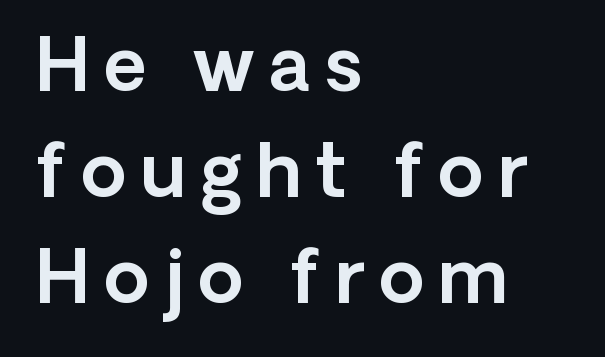
Q: Is the text italic (slanted)? A: No, it is upright.
Q: Is the typeface a serif or a sans-serif typeface? A: Sans-serif.
Q: Is the text underlined? A: No.
Q: How is the paragraph aligned? A: Left-aligned.
Q: Is the spacing between lines tight, normal or loose? A: Normal.
Q: Width (condensed, normal, or wide)? A: Normal.
Q: x-height? A: Medium.
Q: Monospaced? A: No.
